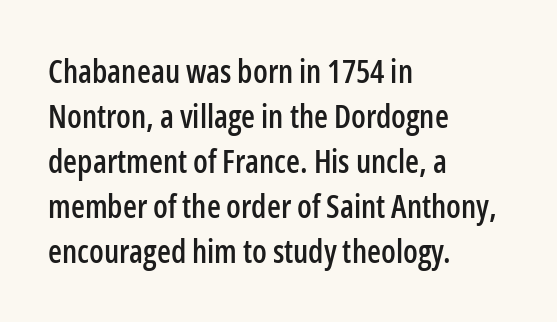
{"serif": "no", "italic": "no", "width": "condensed", "stroke_contrast": "low", "x_height": "medium", "monospaced": "no", "underline": "no", "align": "left", "line_spacing": "normal", "line_spacing_ratio": 1.41, "letter_spacing": "normal", "letter_spacing_em": 0.0, "glyph_px": 32}
